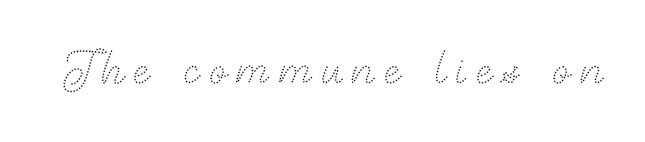
Q: Is the text bold? A: No.
Q: Is the text italic (slanted)? A: Yes.
Q: Is the text underlined? A: No.
Q: Width (condensed, normal, or wide)? A: Normal.
Q: Stroke contrast? A: Medium.
Q: x-height? A: Small.
Q: Monospaced? A: No.
